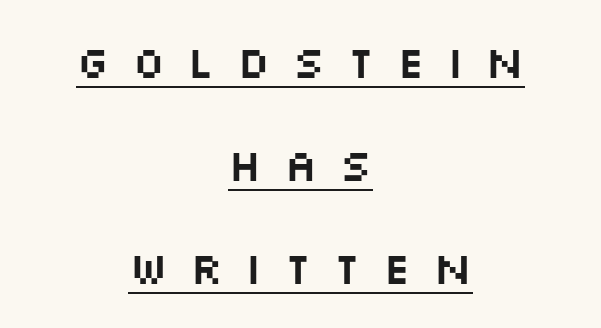
Q: Is the text italic (slanted)? A: No, it is upright.
Q: Is the typeface a serif or a sans-serif typeface? A: Sans-serif.
Q: Is the text underlined? A: Yes.
Q: How is the paragraph aligned? A: Centered.
Q: Is the spacing between letters normal or unusually wide? A: Unusually wide.
Q: Is the spacing between lines tight, normal or loose? A: Loose.
Q: Width (condensed, normal, or wide)? A: Wide.
Q: Stroke contrast? A: Medium.
Q: x-height? A: Large.
Q: Monospaced? A: No.
